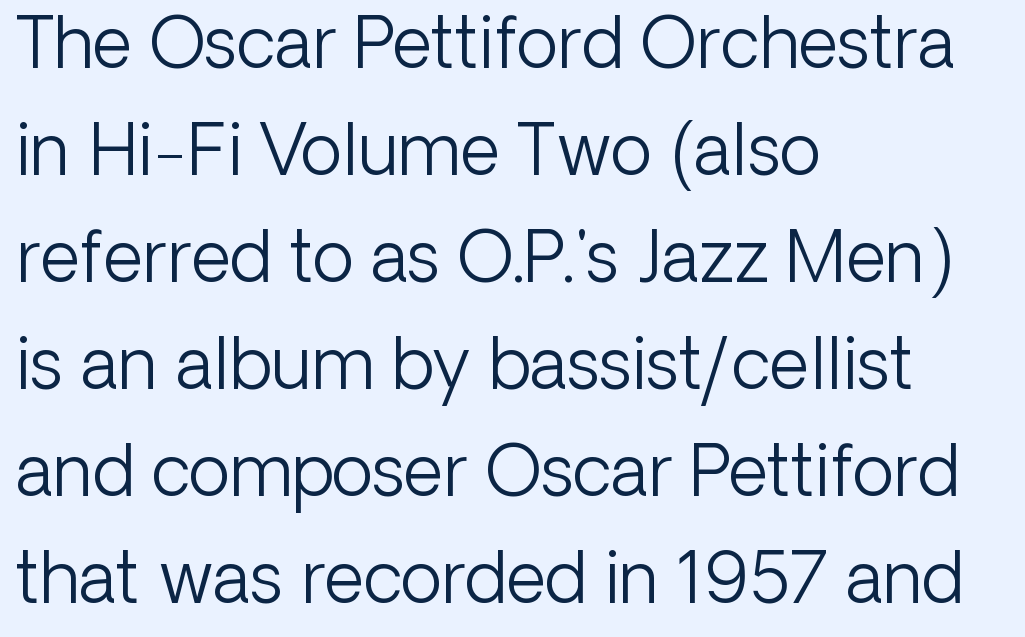
The image shows 69 px light sans-serif type, upright; set left-aligned, normal line spacing (1.55x), normal letter spacing, not underlined; low stroke contrast and a medium x-height.
